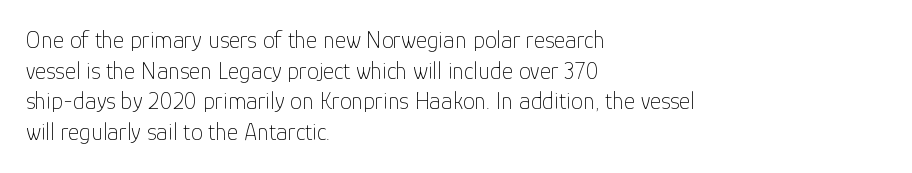
Q: Is the text bold? A: No.
Q: Is the text italic (slanted)? A: No, it is upright.
Q: Is the text underlined? A: No.
Q: How is the paragraph aligned? A: Left-aligned.
Q: Is the spacing between letters normal or unusually wide? A: Normal.
Q: Is the spacing between lines tight, normal or loose? A: Normal.
